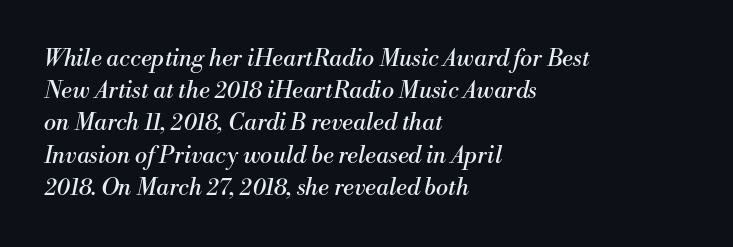
{"italic": "yes", "lean": "right", "slant_degrees": 13, "bold": "no", "underline": "no", "align": "left", "line_spacing": "normal", "line_spacing_ratio": 1.4, "letter_spacing": "normal", "letter_spacing_em": 0.0, "glyph_px": 23}
